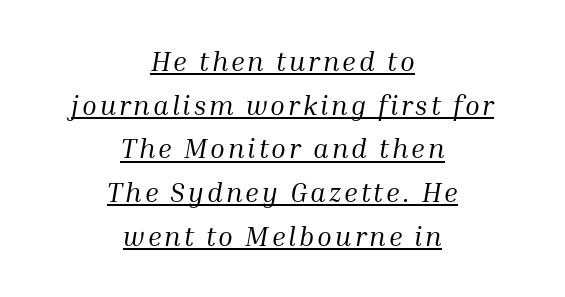
{"italic": "yes", "lean": "right", "slant_degrees": 10, "bold": "no", "underline": "yes", "align": "center", "line_spacing": "normal", "line_spacing_ratio": 1.62, "glyph_px": 27}
